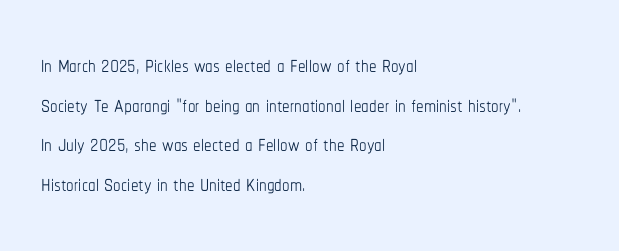
{"italic": "no", "bold": "no", "weight": "thin", "width": "condensed", "stroke_contrast": "low", "x_height": "medium", "monospaced": "no", "underline": "no", "align": "left", "line_spacing": "normal", "line_spacing_ratio": 1.32, "letter_spacing": "normal", "letter_spacing_em": 0.0, "glyph_px": 30}
